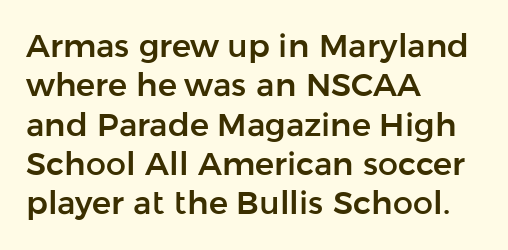
Q: Is the text italic (slanted)? A: No, it is upright.
Q: Is the typeface a serif or a sans-serif typeface? A: Sans-serif.
Q: Is the text underlined? A: No.
Q: How is the paragraph aligned? A: Left-aligned.
Q: Is the spacing between letters normal or unusually wide? A: Normal.
Q: Width (condensed, normal, or wide)? A: Normal.
Q: Stroke contrast? A: Low.
Q: x-height? A: Medium.
Q: Monospaced? A: No.
